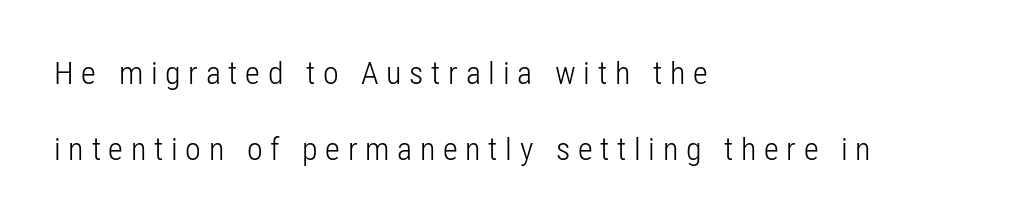
Q: Is the text bold? A: No.
Q: Is the text italic (slanted)? A: No, it is upright.
Q: Is the typeface a serif or a sans-serif typeface? A: Sans-serif.
Q: Is the text underlined? A: No.
Q: How is the paragraph aligned? A: Left-aligned.
Q: Is the spacing between letters normal or unusually wide? A: Unusually wide.
Q: Is the spacing between lines tight, normal or loose? A: Loose.
Q: Width (condensed, normal, or wide)? A: Condensed.
Q: Stroke contrast? A: Low.
Q: x-height? A: Medium.
Q: Monospaced? A: No.
